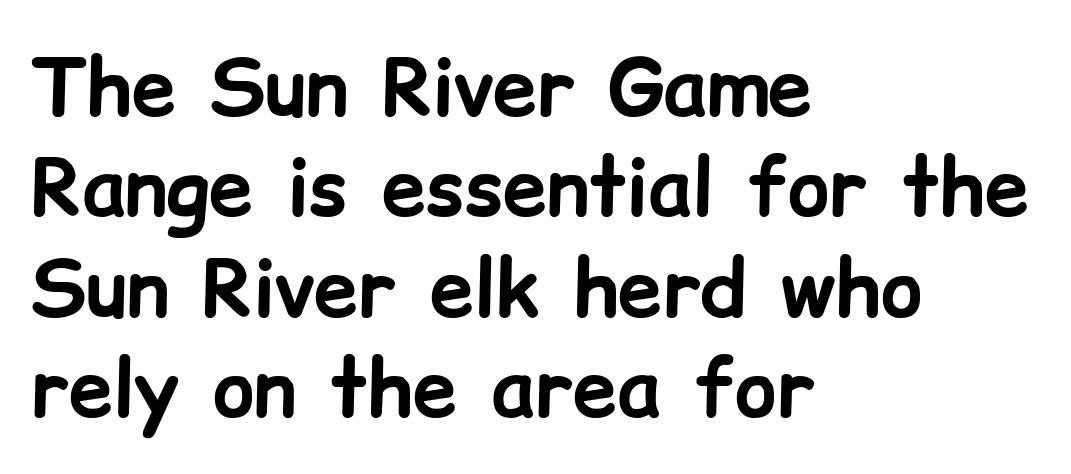
Each letter keeps its own natural width here, so spacing adapts to shape. Each letter's strokes conclude bluntly, with no projecting serifs. Here the glyphs are tracked normally, forming tight word shapes. Do the letters lean? They stand straight. The face used here has the dense, thick strokes of a bold. Which margin do the lines hug? The left one — the right edge is uneven.
